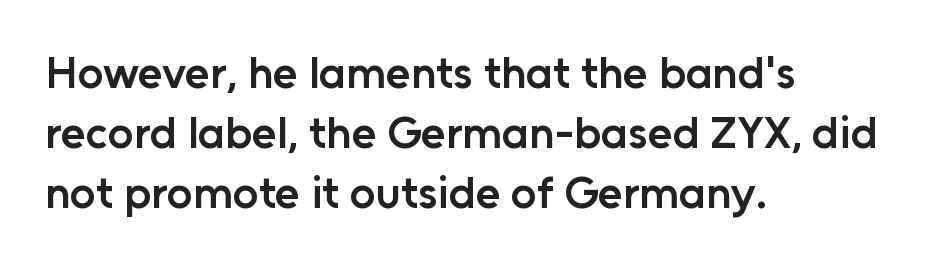
Firm but not heavy-handed strokes: this text is semibold. Left-aligned paragraph, ragged on the right. Rule under the text: the space is simply empty. Vertical spacing — default. What kind of face is this? One without serifs — a sans.
